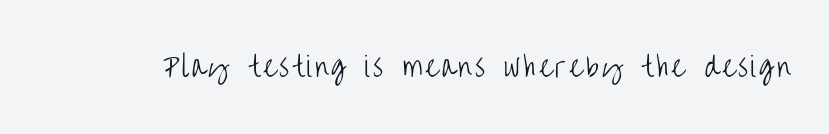
Q: Is the text bold? A: No.
Q: Is the text italic (slanted)? A: No, it is upright.
Q: Is the text underlined? A: No.
